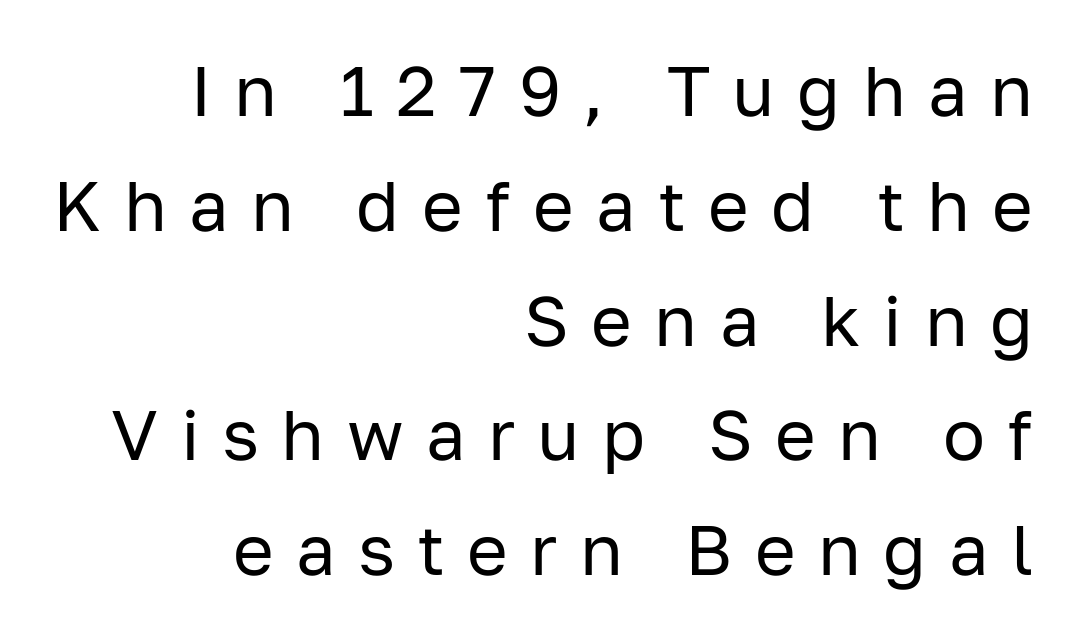
Q: Is the text bold? A: No.
Q: Is the text italic (slanted)? A: No, it is upright.
Q: Is the typeface a serif or a sans-serif typeface? A: Sans-serif.
Q: Is the text underlined? A: No.
Q: How is the paragraph aligned? A: Right-aligned.
Q: Is the spacing between letters normal or unusually wide? A: Unusually wide.
Q: Is the spacing between lines tight, normal or loose? A: Normal.
Q: Width (condensed, normal, or wide)? A: Normal.
Q: Stroke contrast? A: Low.
Q: x-height? A: Medium.
Q: Monospaced? A: No.
